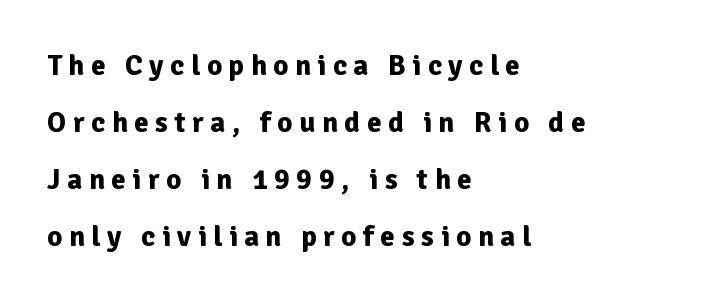
How would I describe the line gaps? Wide and relaxed. Just letters on the line, the space beneath them empty. The letters carry no serifs — their stems end cleanly without finishing strokes. The paragraph has a hard left edge and a soft right edge.
